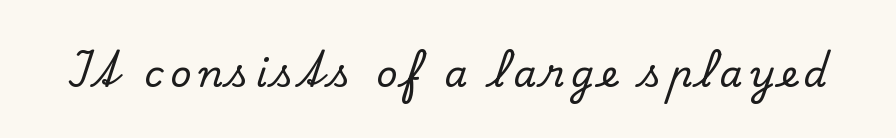
Q: Is the text italic (slanted)? A: Yes.
Q: Is the typeface a serif or a sans-serif typeface? A: Serif.
Q: Is the text underlined? A: No.
Q: Width (condensed, normal, or wide)? A: Normal.
Q: Stroke contrast? A: Low.
Q: x-height? A: Small.
Q: Monospaced? A: No.
